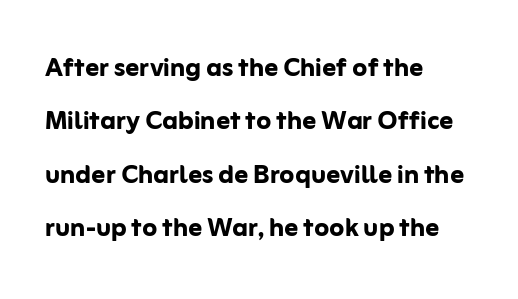
The lettering stays uniformly vertical, giving the passage a roman look. Typesetter's note: full bold, strokes at maximum text heaviness. The passage shown is typed in a proportional face where columns would drift. The area under the type is left untouched. Quick note: interline space is typical.
